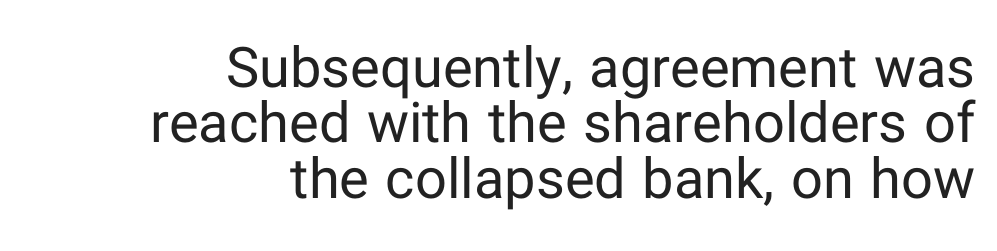
Q: Is the text bold? A: No.
Q: Is the text italic (slanted)? A: No, it is upright.
Q: Is the typeface a serif or a sans-serif typeface? A: Sans-serif.
Q: Is the text underlined? A: No.
Q: How is the paragraph aligned? A: Right-aligned.
Q: Is the spacing between letters normal or unusually wide? A: Normal.
Q: Is the spacing between lines tight, normal or loose? A: Tight.
Q: Width (condensed, normal, or wide)? A: Normal.
Q: Stroke contrast? A: Low.
Q: x-height? A: Medium.
Q: Monospaced? A: No.
